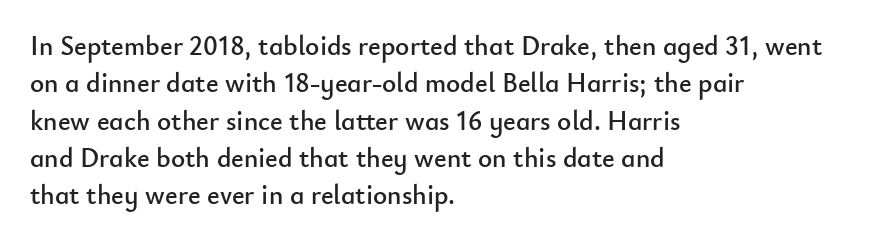
Normally led — the rows are evenly, conventionally spaced. Letter spacing: default. This is the regular roman posture of the typeface. Clear beneath every line of the passage. This rendering uses left alignment, leaving the right contour irregular.
